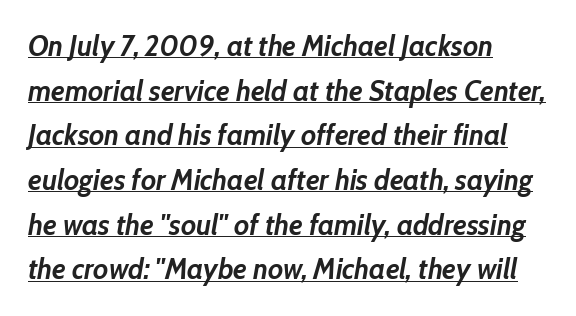
The image shows 29 px semibold type, italic (leaning right); set left-aligned, normal line spacing (1.54x), normal letter spacing, underlined; low stroke contrast and a medium x-height.
